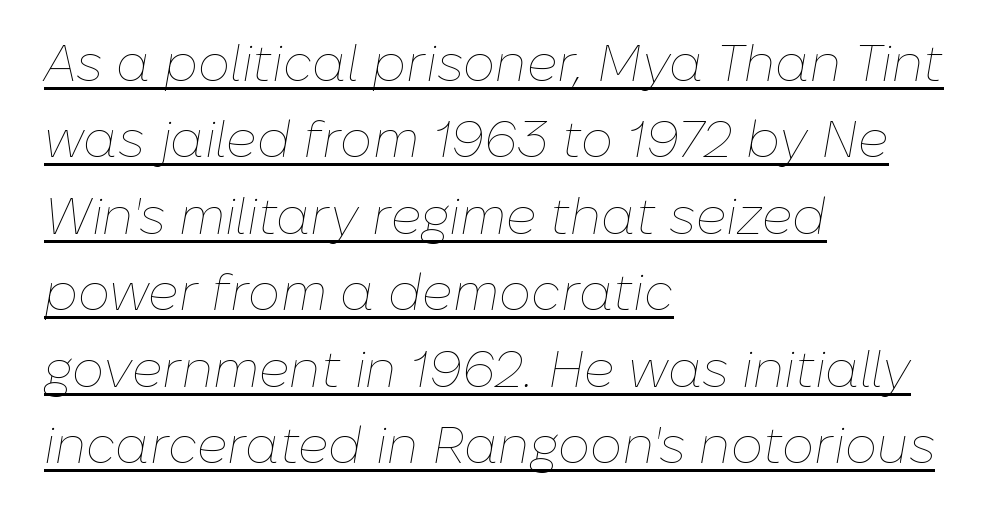
The space between consecutive lines is moderate. Emphasis is given by a line drawn under the lettering. These glyphs show unthickened strokes, regular width or finer. You could not count columns in this text — the font is proportionally spaced. Standard letterfit; no display-style spreading of the glyphs. Slant detected: the letters are inclined.
